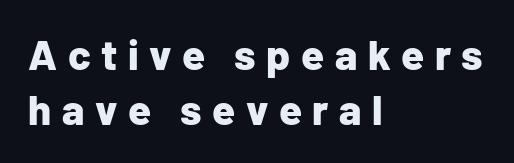
Varying glyph widths throughout — classic text-font behaviour. Unmarked baselines from the first word to the last. Notice how the passage keeps a crisp vertical edge on the left only. This is the regular roman posture of the typeface.
